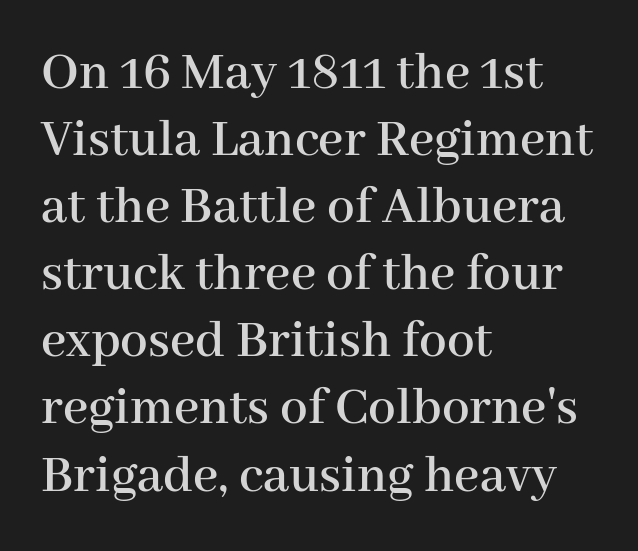
Q: Is the text italic (slanted)? A: No, it is upright.
Q: Is the typeface a serif or a sans-serif typeface? A: Serif.
Q: Is the text underlined? A: No.
Q: How is the paragraph aligned? A: Left-aligned.
Q: Is the spacing between letters normal or unusually wide? A: Normal.
Q: Width (condensed, normal, or wide)? A: Normal.
Q: Stroke contrast? A: High.
Q: x-height? A: Medium.
Q: Monospaced? A: No.
